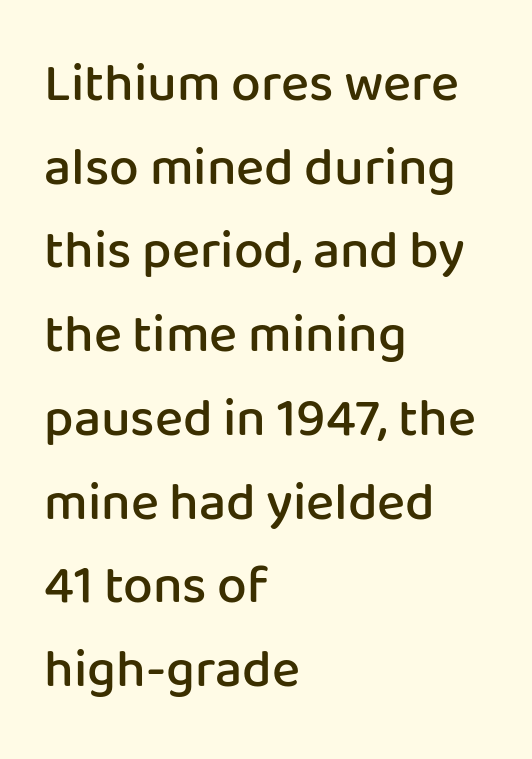
{"serif": "no", "italic": "no", "bold": "semi", "weight": "semibold", "width": "normal", "stroke_contrast": "low", "x_height": "medium", "monospaced": "no", "underline": "no", "align": "left", "line_spacing": "normal", "line_spacing_ratio": 1.58, "letter_spacing": "normal", "letter_spacing_em": 0.0, "glyph_px": 53}
